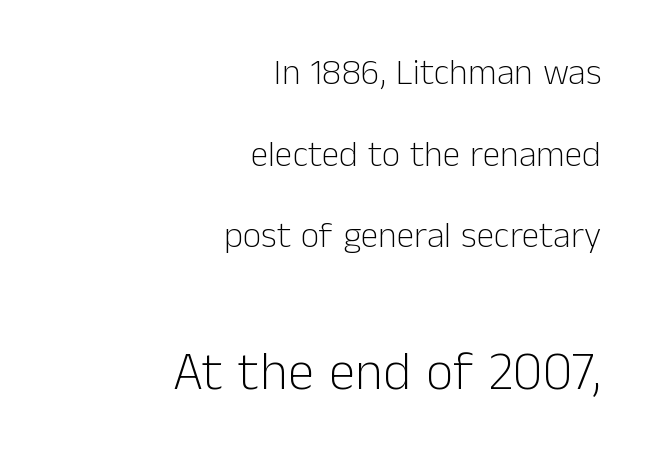
{"serif": "no", "italic": "no", "bold": "no", "weight": "light", "width": "normal", "stroke_contrast": "low", "x_height": "medium", "monospaced": "no", "underline": "no", "align": "right", "line_spacing": "loose", "line_spacing_ratio": 2.27, "letter_spacing": "normal", "letter_spacing_em": 0.0, "larger_block": "second", "size_ratio": 1.5, "glyph_px": 54}
